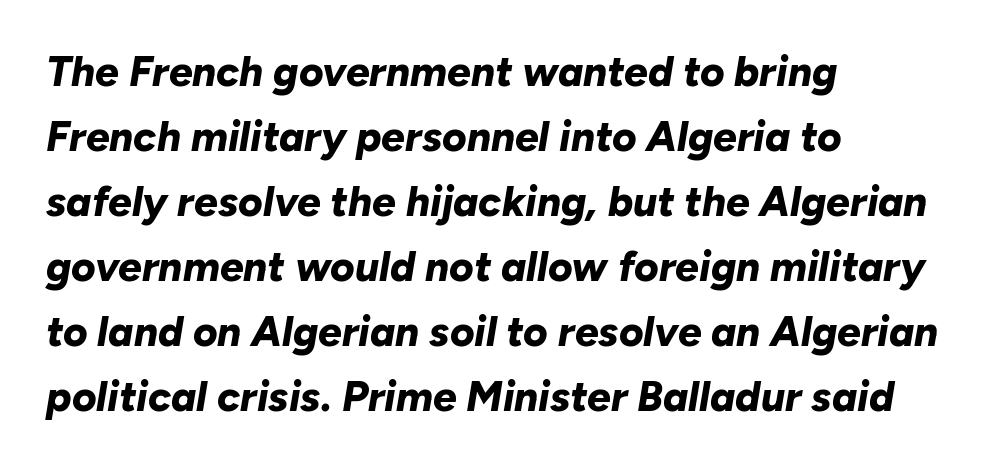
{"italic": "yes", "lean": "right", "slant_degrees": 10, "bold": "yes", "weight": "bold", "width": "normal", "stroke_contrast": "low", "x_height": "medium", "monospaced": "no", "underline": "no", "align": "left", "line_spacing": "normal", "line_spacing_ratio": 1.55, "letter_spacing": "normal", "letter_spacing_em": 0.0, "glyph_px": 42}
